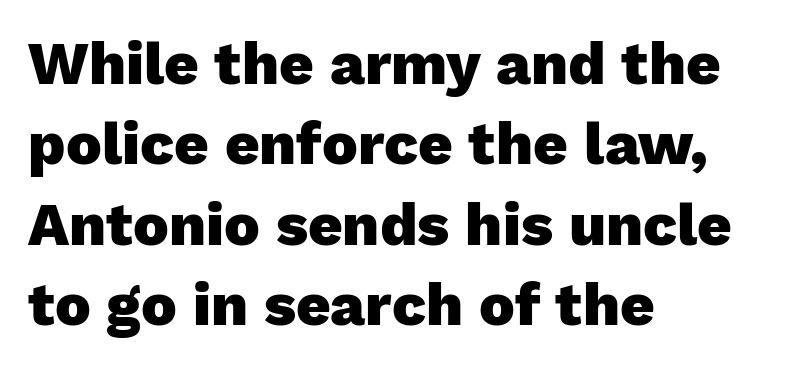
Q: Is the text bold? A: Yes.
Q: Is the text italic (slanted)? A: No, it is upright.
Q: Is the typeface a serif or a sans-serif typeface? A: Sans-serif.
Q: Is the text underlined? A: No.
Q: How is the paragraph aligned? A: Left-aligned.
Q: Is the spacing between letters normal or unusually wide? A: Normal.
Q: Is the spacing between lines tight, normal or loose? A: Normal.
Q: Width (condensed, normal, or wide)? A: Normal.
Q: Stroke contrast? A: Low.
Q: x-height? A: Medium.
Q: Monospaced? A: No.
